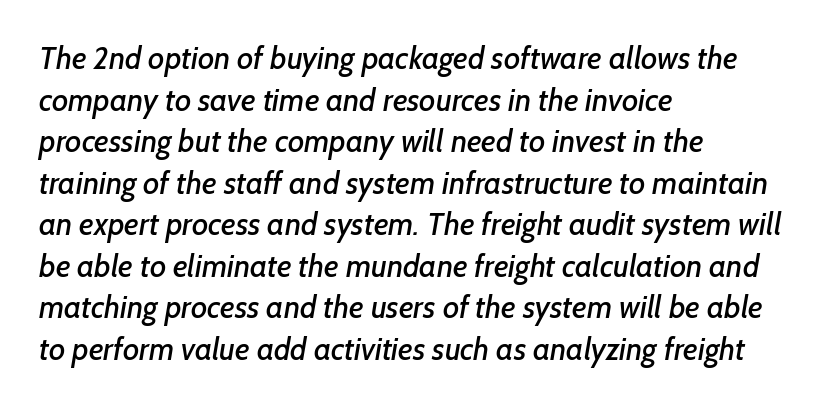
Q: Is the typeface a serif or a sans-serif typeface? A: Sans-serif.
Q: Is the text underlined? A: No.
Q: How is the paragraph aligned? A: Left-aligned.
Q: Is the spacing between letters normal or unusually wide? A: Normal.
Q: Is the spacing between lines tight, normal or loose? A: Normal.
Q: Width (condensed, normal, or wide)? A: Normal.
Q: Stroke contrast? A: Low.
Q: x-height? A: Medium.
Q: Monospaced? A: No.
